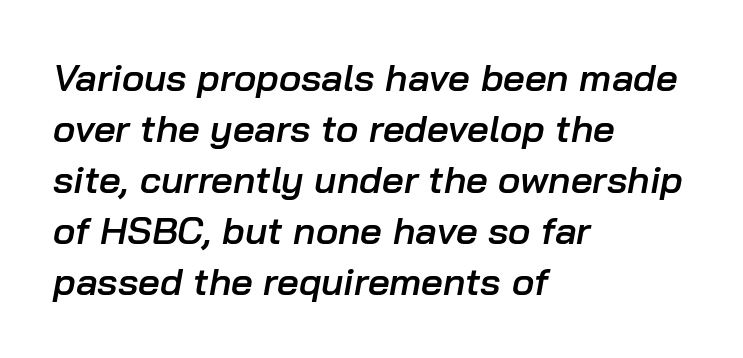
{"italic": "yes", "lean": "right", "slant_degrees": 10, "bold": "semi", "weight": "semibold", "width": "normal", "stroke_contrast": "low", "x_height": "medium", "monospaced": "no", "underline": "no", "align": "left", "line_spacing": "normal", "line_spacing_ratio": 1.34, "letter_spacing": "normal", "letter_spacing_em": 0.0, "glyph_px": 38}
